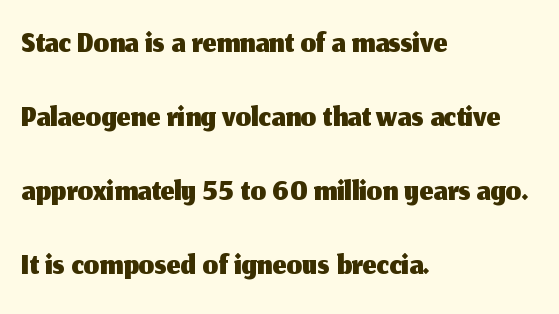
{"serif": "no", "italic": "no", "width": "normal", "stroke_contrast": "medium", "x_height": "medium", "monospaced": "no", "underline": "no", "align": "left", "line_spacing": "normal", "line_spacing_ratio": 1.51, "letter_spacing": "normal", "letter_spacing_em": 0.0, "glyph_px": 49}
